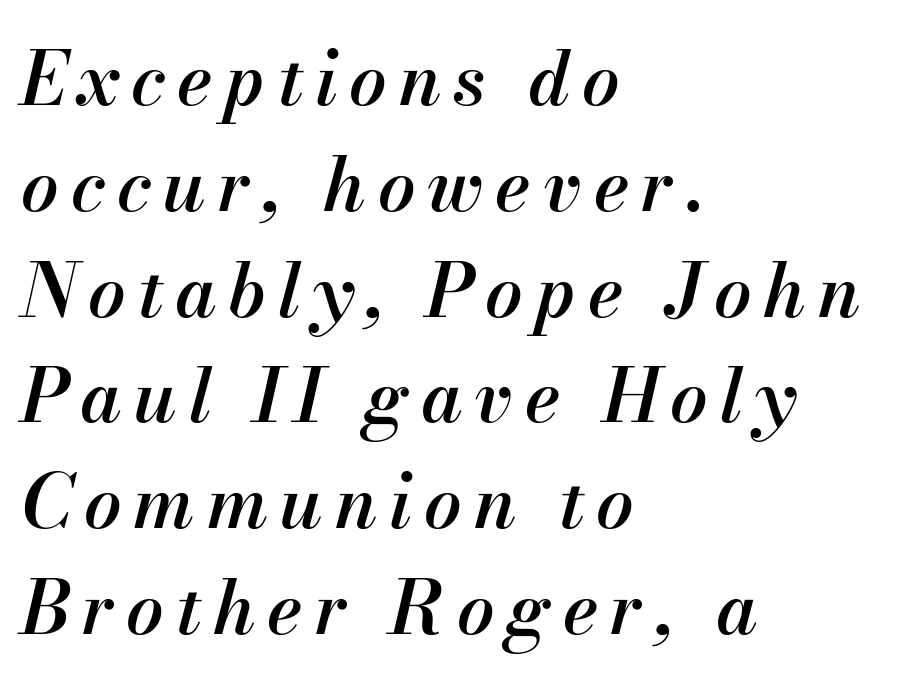
{"italic": "yes", "lean": "right", "slant_degrees": 13, "bold": "semi", "weight": "semibold", "width": "normal", "stroke_contrast": "medium", "x_height": "small", "monospaced": "no", "underline": "no", "align": "left", "line_spacing": "normal", "line_spacing_ratio": 1.43, "glyph_px": 74}
